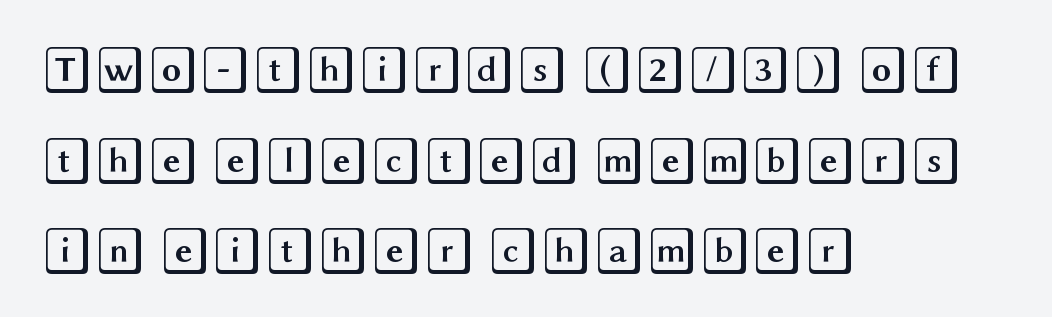
The image shows 48 px wide type, upright; set left-aligned, line spacing 1.89x, normal letter spacing, not underlined; a large x-height.
